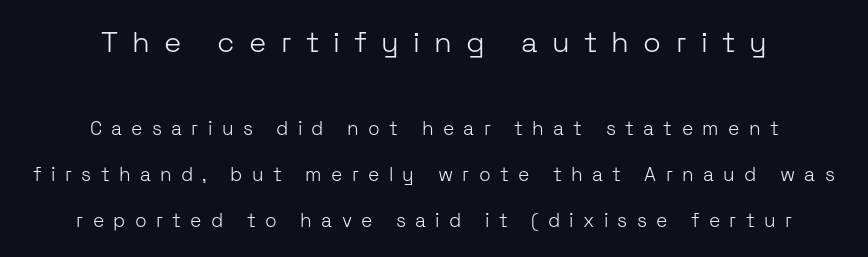
{"serif": "no", "italic": "no", "bold": "no", "weight": "light", "width": "normal", "stroke_contrast": "low", "x_height": "medium", "monospaced": "no", "underline": "no", "align": "center", "line_spacing": "loose", "line_spacing_ratio": 2.42, "letter_spacing": "wide", "letter_spacing_em": 0.49, "larger_block": "first", "size_ratio": 1.53, "glyph_px": 29}
